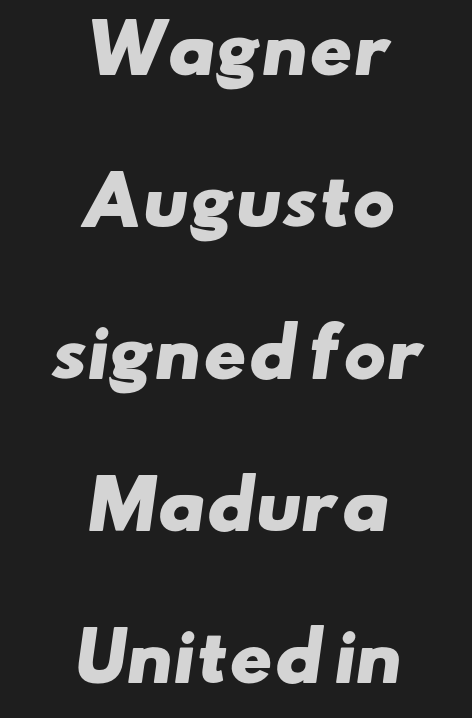
Q: Is the text bold? A: Yes.
Q: Is the typeface a serif or a sans-serif typeface? A: Sans-serif.
Q: Is the text underlined? A: No.
Q: How is the paragraph aligned? A: Centered.
Q: Is the spacing between letters normal or unusually wide? A: Normal.
Q: Is the spacing between lines tight, normal or loose? A: Loose.
Q: Width (condensed, normal, or wide)? A: Wide.
Q: Stroke contrast? A: Low.
Q: x-height? A: Small.
Q: Monospaced? A: No.
